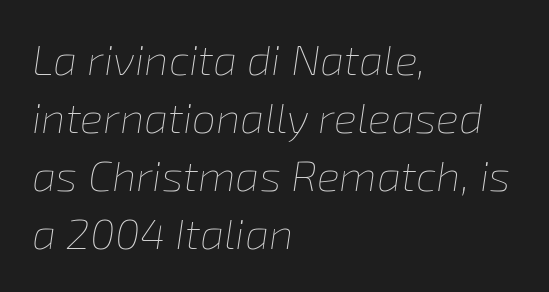
The image shows 43 px thin type, italic (leaning right); set left-aligned, normal line spacing (1.35x), normal letter spacing, not underlined; low stroke contrast and a medium x-height.
